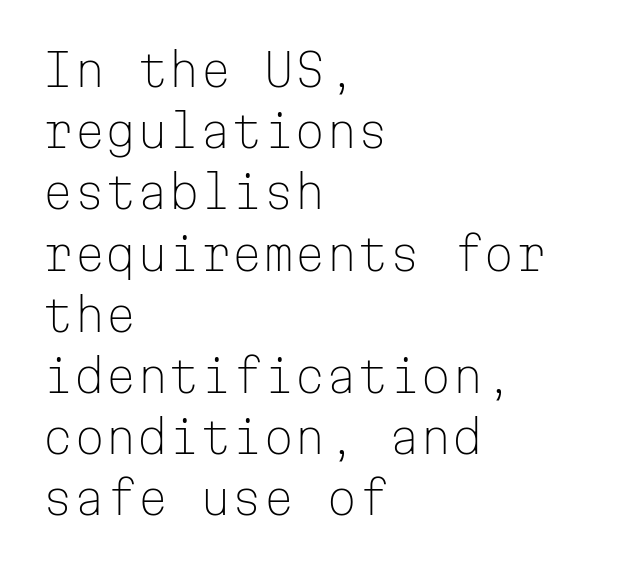
{"serif": "no", "italic": "no", "bold": "no", "weight": "light", "width": "normal", "stroke_contrast": "low", "x_height": "medium", "monospaced": "yes", "underline": "no", "align": "left", "line_spacing": "normal", "line_spacing_ratio": 1.36, "letter_spacing": "normal", "letter_spacing_em": 0.0, "glyph_px": 45}
